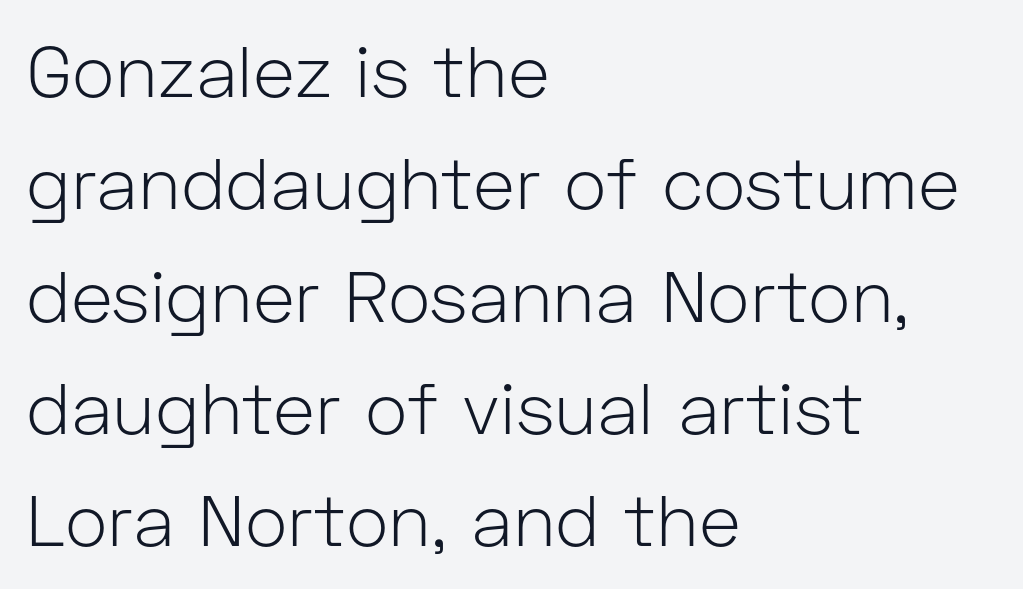
Q: Is the text bold? A: No.
Q: Is the text italic (slanted)? A: No, it is upright.
Q: Is the typeface a serif or a sans-serif typeface? A: Sans-serif.
Q: Is the text underlined? A: No.
Q: How is the paragraph aligned? A: Left-aligned.
Q: Is the spacing between letters normal or unusually wide? A: Normal.
Q: Is the spacing between lines tight, normal or loose? A: Normal.
Q: Width (condensed, normal, or wide)? A: Normal.
Q: Stroke contrast? A: Low.
Q: x-height? A: Medium.
Q: Monospaced? A: No.
